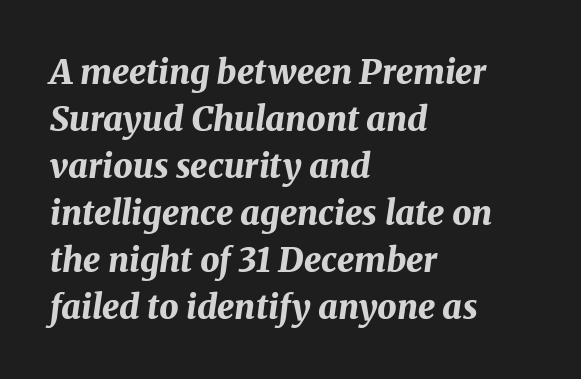
The image shows 34 px bold type, italic (leaning right); set left-aligned, normal line spacing (1.38x), normal letter spacing, not underlined; medium stroke contrast and a medium x-height.
